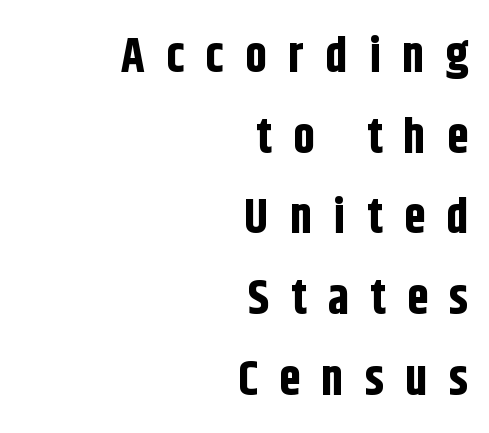
The image shows 48 px bold, condensed sans-serif type, upright; set right-aligned, normal line spacing (1.68x), unusually wide letter spacing (+0.45 em), not underlined; low stroke contrast and a large x-height.
